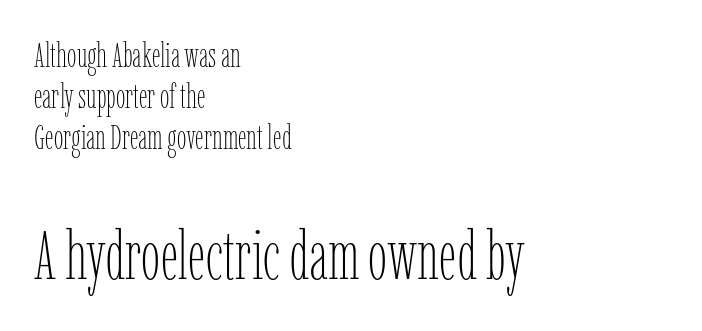
The image shows 69 px thin, condensed type, upright; set left-aligned, line spacing 1.21x, normal letter spacing, not underlined; the second (bottom) block is 2.03x larger; low stroke contrast and a medium x-height.
